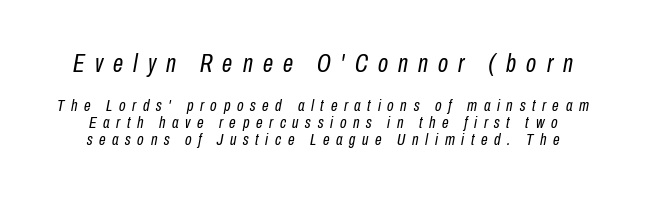
Honestly, the rows look squashed on top of each other. A clean baseline with only descenders dipping below it. Compared with typical body copy, the letter spacing here is much looser. The passage shown is not bold in any degree. The glyphs look as if they've been sheared to an angle. The earlier block is typeset at a bigger size than the later block.
